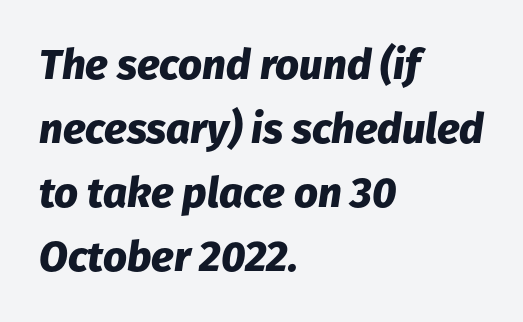
Q: Is the text bold? A: Yes.
Q: Is the text italic (slanted)? A: Yes, it leans right by about 8 degrees.
Q: Is the text underlined? A: No.
Q: How is the paragraph aligned? A: Left-aligned.
Q: Is the spacing between letters normal or unusually wide? A: Normal.
Q: Is the spacing between lines tight, normal or loose? A: Normal.
Q: Width (condensed, normal, or wide)? A: Normal.
Q: Stroke contrast? A: Low.
Q: x-height? A: Medium.
Q: Monospaced? A: No.
